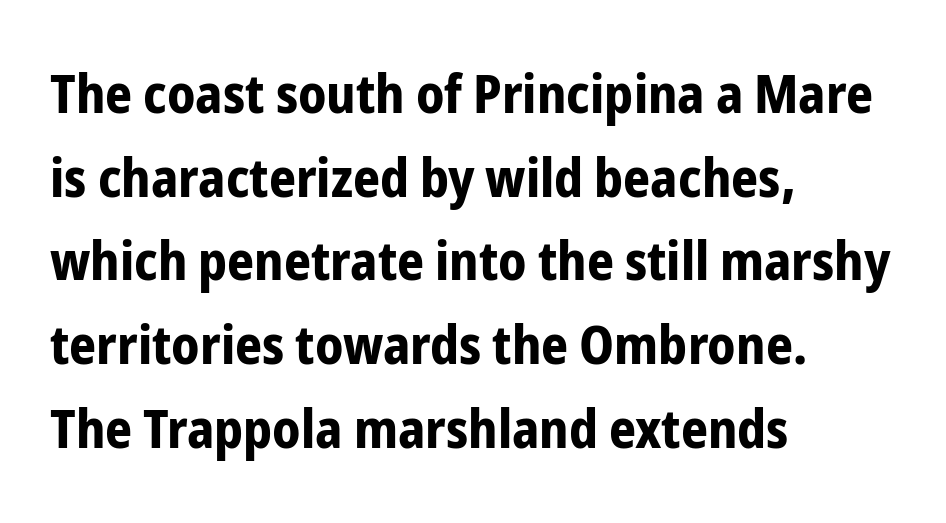
Q: Is the text bold? A: Yes.
Q: Is the text italic (slanted)? A: No, it is upright.
Q: Is the typeface a serif or a sans-serif typeface? A: Sans-serif.
Q: Is the text underlined? A: No.
Q: How is the paragraph aligned? A: Left-aligned.
Q: Is the spacing between letters normal or unusually wide? A: Normal.
Q: Is the spacing between lines tight, normal or loose? A: Normal.
Q: Width (condensed, normal, or wide)? A: Condensed.
Q: Stroke contrast? A: Low.
Q: x-height? A: Medium.
Q: Monospaced? A: No.
